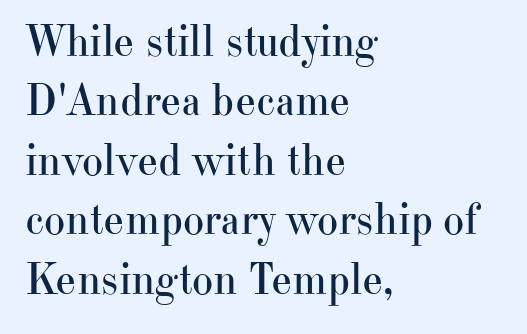
The space beneath each line is pristine and unruled. You can tell from the footed stems that serif type was used. The letters advance in unequal steps, a hallmark of proportional type. Is there any slant? The stems are plumb. The type is set solid horizontally, with unmodified tracking. Vertical spacing — default.
